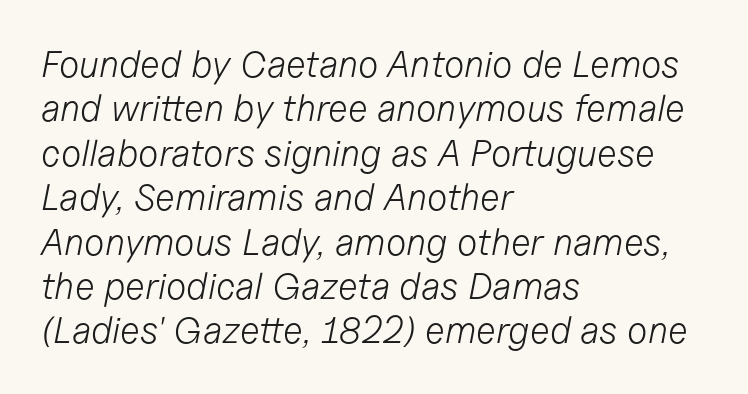
Every character sits at an angle, as italics do. Nobody drew a line under any word here. The font sits on the lighter half of the weight spectrum, regular included. The setting favours the left margin, as ordinary paragraphs usually do. How are the letters spaced? Ordinarily, with no added tracking.
